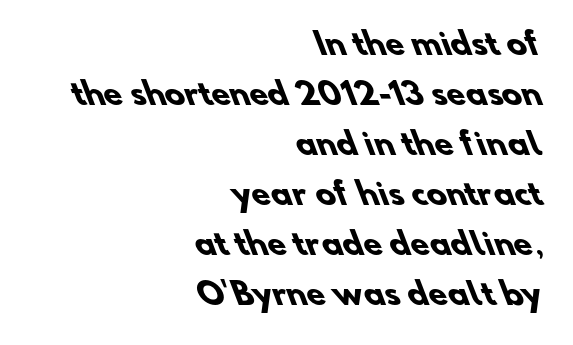
The image shows 30 px heavy sans-serif type; set right-aligned, normal line spacing (1.67x), normal letter spacing, not underlined; low stroke contrast and a small x-height.
